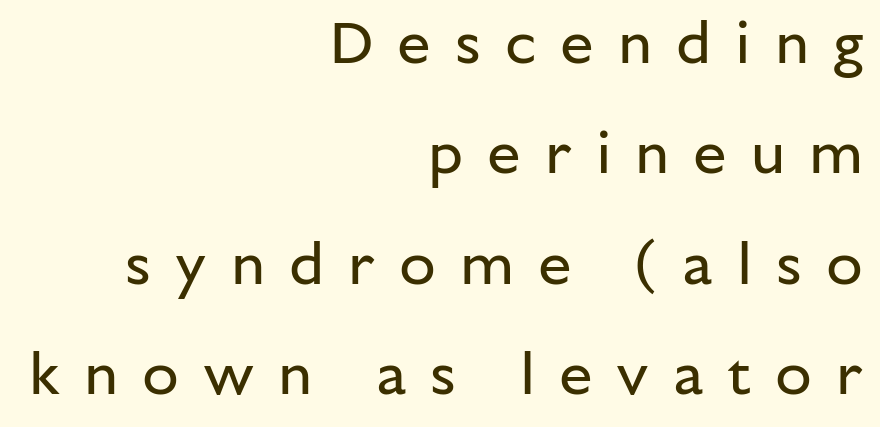
{"serif": "no", "italic": "no", "bold": "no", "weight": "regular", "width": "normal", "stroke_contrast": "low", "x_height": "medium", "monospaced": "no", "underline": "no", "align": "right", "line_spacing_ratio": 1.84, "letter_spacing": "wide", "letter_spacing_em": 0.4, "glyph_px": 60}
